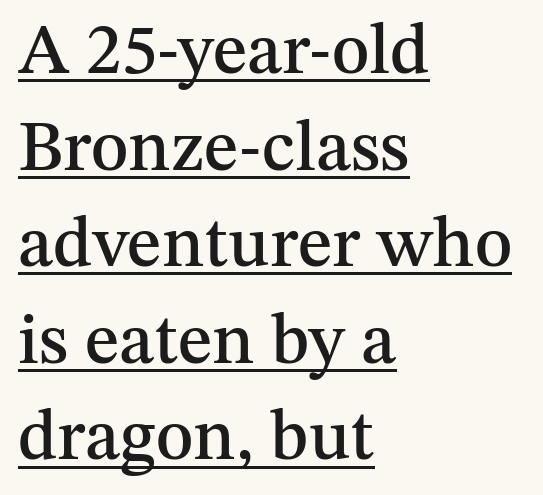
The image shows 71 px serif type, upright; set left-aligned, normal line spacing (1.36x), normal letter spacing, underlined; medium stroke contrast and a medium x-height.
